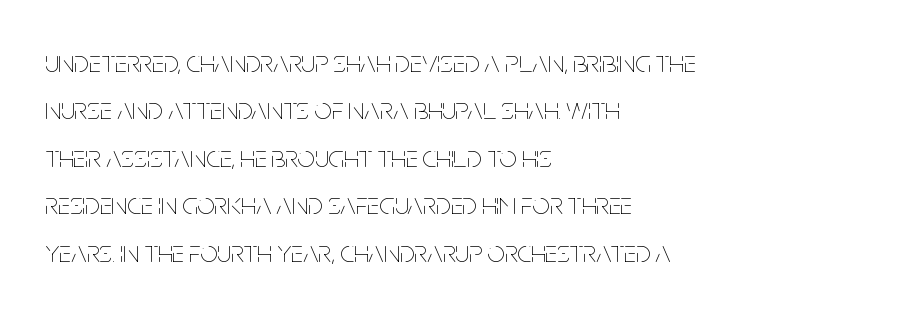
Leftover space on each line is placed entirely after the last word. Whoever set this chose a conventional vertical rhythm. The type is set solid horizontally, with unmodified tracking. Characters remain perfectly vertical along every line.
